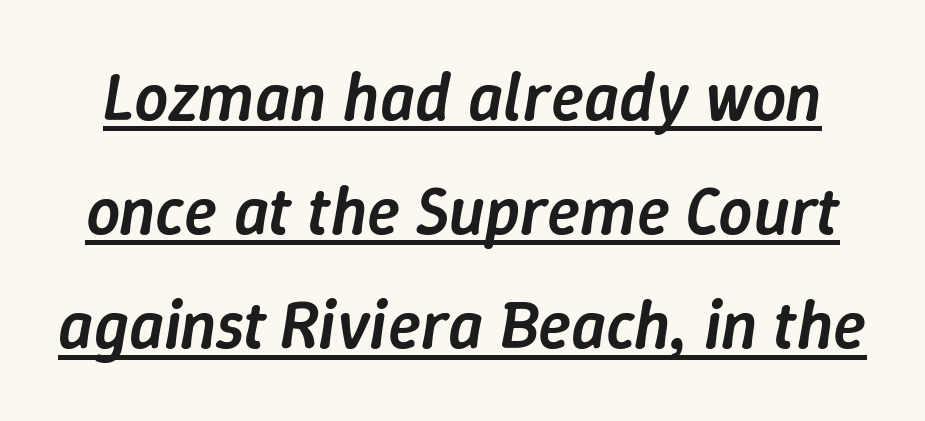
{"italic": "yes", "lean": "right", "slant_degrees": 9, "bold": "semi", "weight": "semibold", "width": "normal", "stroke_contrast": "low", "x_height": "medium", "monospaced": "no", "underline": "yes", "line_spacing": "normal", "line_spacing_ratio": 1.68, "letter_spacing": "normal", "letter_spacing_em": 0.0, "glyph_px": 68}
